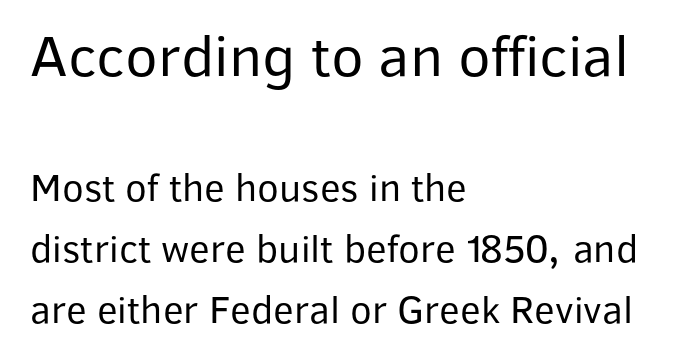
{"serif": "no", "italic": "no", "bold": "no", "weight": "regular", "width": "normal", "stroke_contrast": "low", "x_height": "medium", "monospaced": "no", "underline": "no", "align": "left", "line_spacing": "normal", "line_spacing_ratio": 1.53, "letter_spacing": "normal", "letter_spacing_em": 0.0, "larger_block": "first", "size_ratio": 1.5, "glyph_px": 60}
